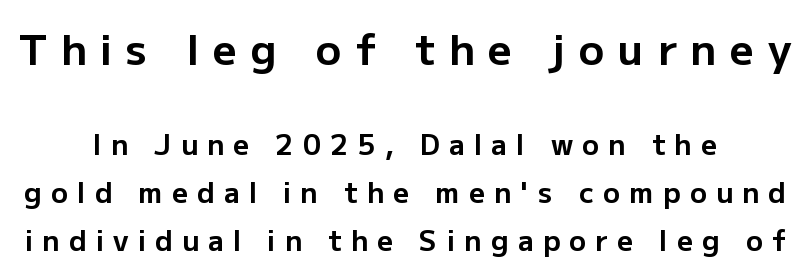
Q: Is the text bold? A: Yes.
Q: Is the text italic (slanted)? A: No, it is upright.
Q: Is the typeface a serif or a sans-serif typeface? A: Sans-serif.
Q: Is the text underlined? A: No.
Q: Is the spacing between letters normal or unusually wide? A: Unusually wide.
Q: Which block of text is set in a larger size, the first (top) or the second (bottom)? A: The first (top) one.
Q: Width (condensed, normal, or wide)? A: Normal.
Q: Stroke contrast? A: Low.
Q: x-height? A: Medium.
Q: Monospaced? A: No.
